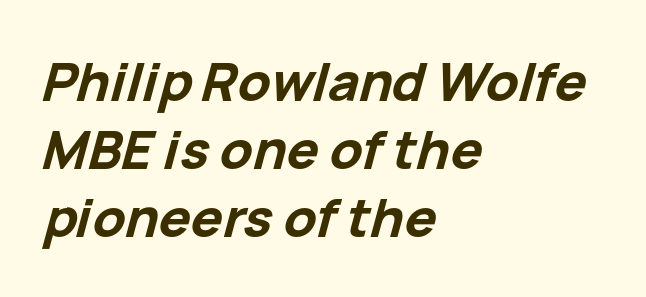
Q: Is the text bold? A: Yes.
Q: Is the text italic (slanted)? A: Yes, it leans right by about 15 degrees.
Q: Is the text underlined? A: No.
Q: How is the paragraph aligned? A: Left-aligned.
Q: Is the spacing between letters normal or unusually wide? A: Normal.
Q: Is the spacing between lines tight, normal or loose? A: Normal.
Q: Width (condensed, normal, or wide)? A: Normal.
Q: Stroke contrast? A: Low.
Q: x-height? A: Medium.
Q: Monospaced? A: No.
